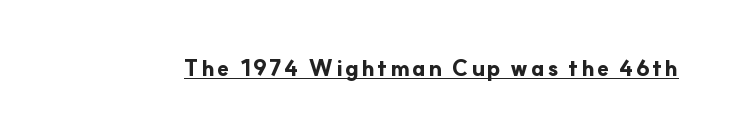
The image shows 22 px bold type, upright; set underlined.
